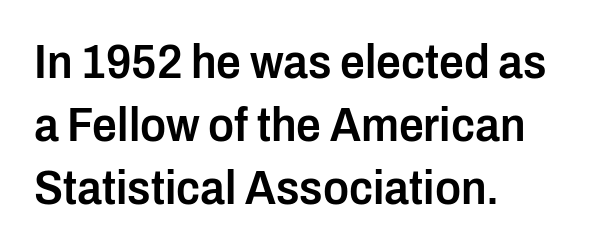
The image shows 49 px semibold, condensed sans-serif type, upright; set left-aligned, normal line spacing (1.29x), normal letter spacing, not underlined; low stroke contrast and a medium x-height.
